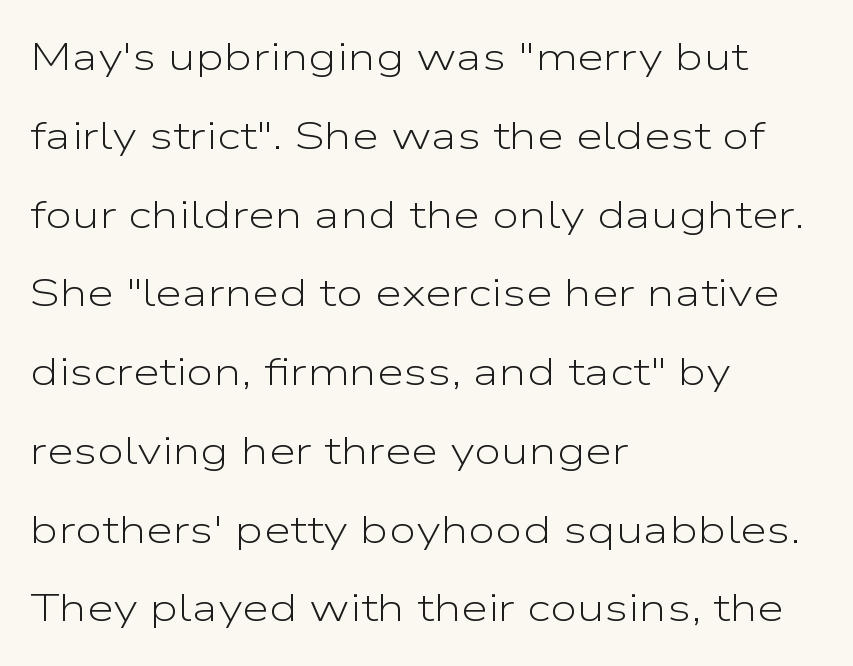
{"serif": "no", "italic": "no", "bold": "no", "weight": "light", "width": "wide", "stroke_contrast": "low", "x_height": "medium", "monospaced": "no", "underline": "no", "align": "left", "line_spacing": "loose", "line_spacing_ratio": 2.02, "letter_spacing": "normal", "letter_spacing_em": 0.0, "glyph_px": 39}
